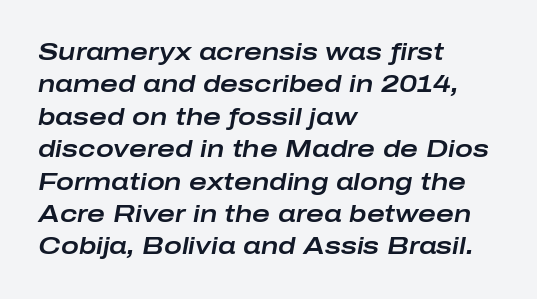
{"italic": "yes", "lean": "right", "slant_degrees": 10, "underline": "no", "align": "left", "line_spacing": "normal", "line_spacing_ratio": 1.35, "letter_spacing": "normal", "letter_spacing_em": 0.0, "glyph_px": 24}
